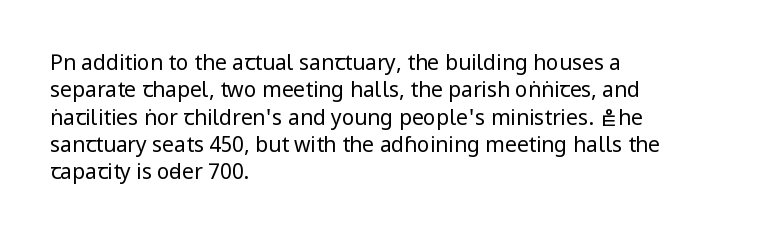
The image shows 21 px text type, upright; set left-aligned, normal line spacing (1.3x), normal letter spacing, not underlined.
